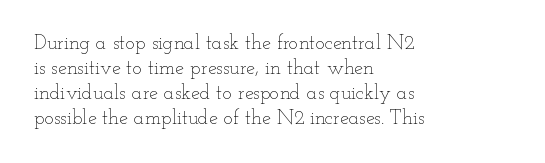
{"italic": "no", "bold": "no", "underline": "no", "align": "left", "line_spacing": "normal", "line_spacing_ratio": 1.25, "letter_spacing": "normal", "letter_spacing_em": 0.0, "glyph_px": 20}
